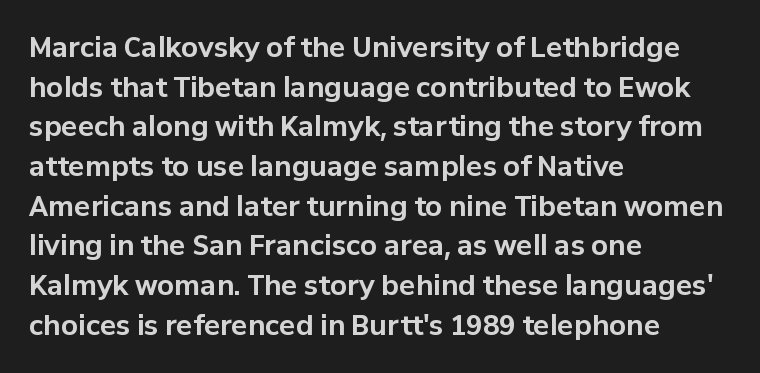
The image shows 27 px bold type, upright; set left-aligned, normal line spacing (1.47x), normal letter spacing, not underlined.
